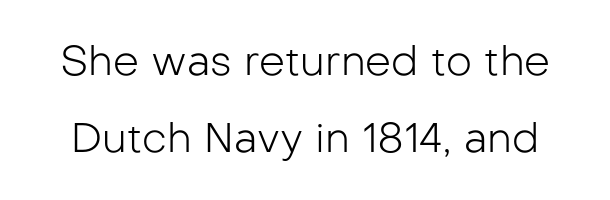
Q: Is the text bold? A: No.
Q: Is the text italic (slanted)? A: No, it is upright.
Q: Is the typeface a serif or a sans-serif typeface? A: Sans-serif.
Q: Is the text underlined? A: No.
Q: Is the spacing between letters normal or unusually wide? A: Normal.
Q: Width (condensed, normal, or wide)? A: Normal.
Q: Stroke contrast? A: Low.
Q: x-height? A: Medium.
Q: Monospaced? A: No.
